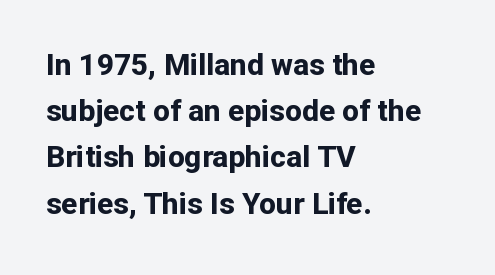
{"serif": "no", "italic": "no", "bold": "yes", "weight": "bold", "width": "normal", "stroke_contrast": "low", "x_height": "medium", "monospaced": "no", "underline": "no", "align": "left", "line_spacing": "normal", "line_spacing_ratio": 1.54, "letter_spacing": "normal", "letter_spacing_em": 0.0, "glyph_px": 30}
